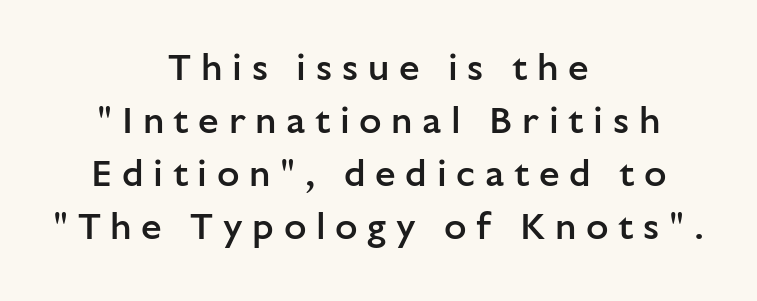
The image shows 37 px semibold sans-serif type, upright; set centered, normal line spacing (1.43x), unusually wide letter spacing (+0.26 em), not underlined; low stroke contrast and a medium x-height.
